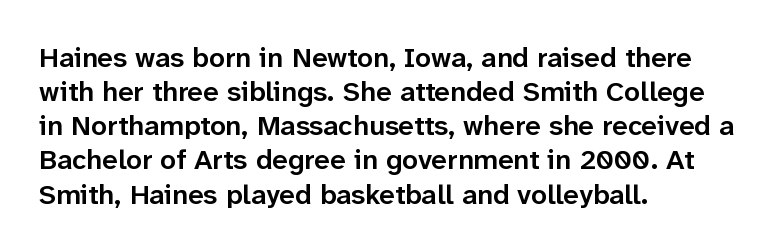
Rendered with straight, roman letterforms. Between one letter and the next there's only the usual sliver of space. I'd describe the lettering as semibold — firm but not a full bold. Descenders hang freely into open space. The rendering anchors every line to the left-hand side. Here the designer chose a conventional face with non-uniform glyph widths.
